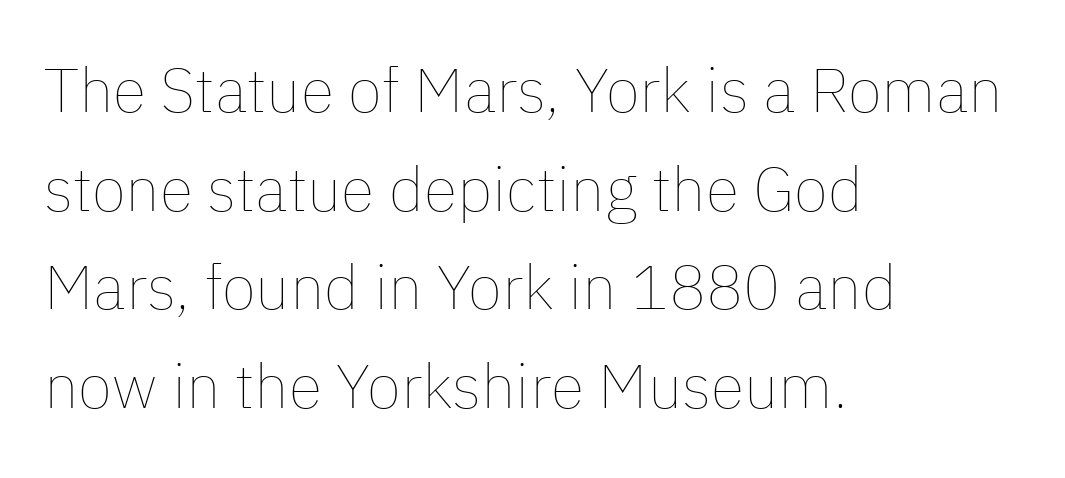
{"italic": "no", "bold": "no", "weight": "thin", "width": "normal", "stroke_contrast": "low", "x_height": "medium", "monospaced": "no", "underline": "no", "align": "left", "line_spacing": "normal", "line_spacing_ratio": 1.59, "letter_spacing": "normal", "letter_spacing_em": 0.0, "glyph_px": 62}
